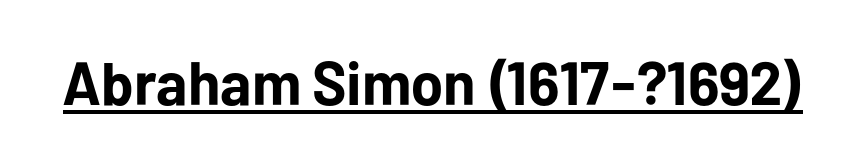
{"serif": "no", "italic": "no", "bold": "yes", "weight": "bold", "width": "normal", "stroke_contrast": "low", "x_height": "medium", "monospaced": "no", "underline": "yes", "letter_spacing": "normal", "letter_spacing_em": 0.0, "glyph_px": 61}
